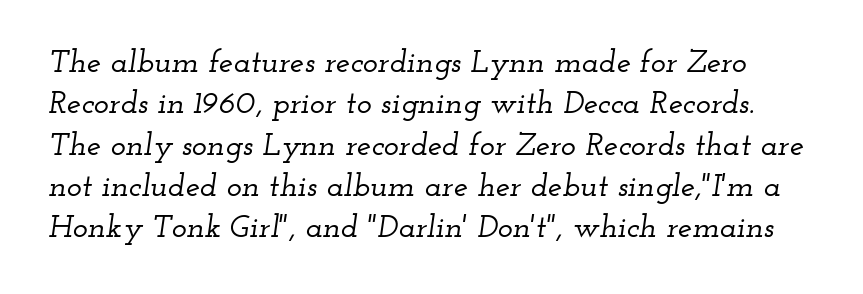
Honestly, the row spacing looks completely unremarkable. The specimen omits any rule beneath the text block's lines. This is serif lettering, the kind often seen in printed books. Standard letterfit; no display-style spreading of the glyphs. Proportional: the letters do not fall into vertical columns. A typesetter would mark this as italic.
